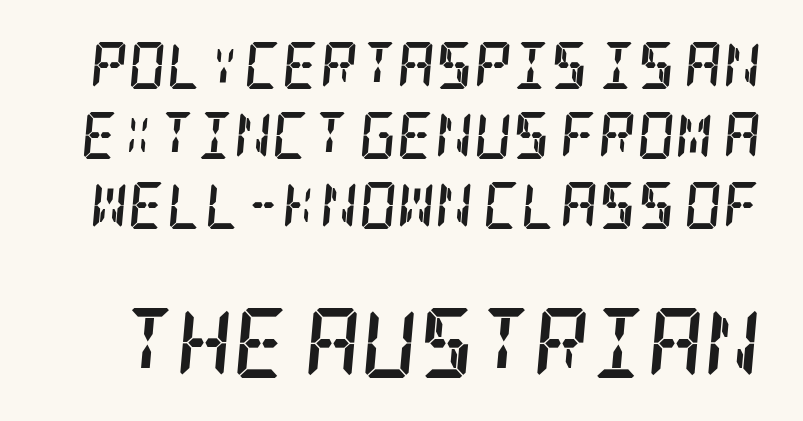
{"serif": "yes", "italic": "yes", "lean": "right", "slant_degrees": 5, "bold": "yes", "weight": "semibold", "width": "condensed", "stroke_contrast": "low", "x_height": "large", "underline": "no", "line_spacing": "normal", "line_spacing_ratio": 1.49, "letter_spacing": "normal", "letter_spacing_em": 0.0, "larger_block": "second", "size_ratio": 1.49, "glyph_px": 70}
